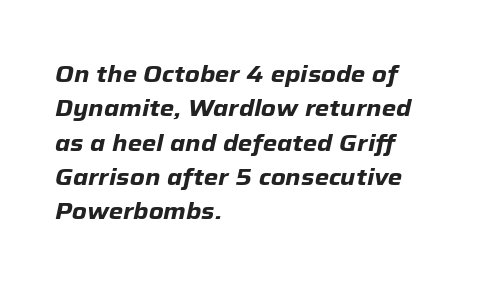
The image shows 23 px bold type, italic (leaning right); set left-aligned, normal line spacing (1.49x), normal letter spacing, not underlined.
